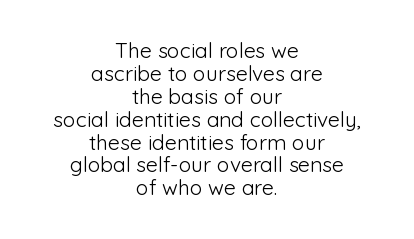
{"italic": "no", "bold": "no", "underline": "no", "align": "center", "line_spacing": "tight", "line_spacing_ratio": 1.09, "letter_spacing": "normal", "letter_spacing_em": 0.0, "glyph_px": 21}
